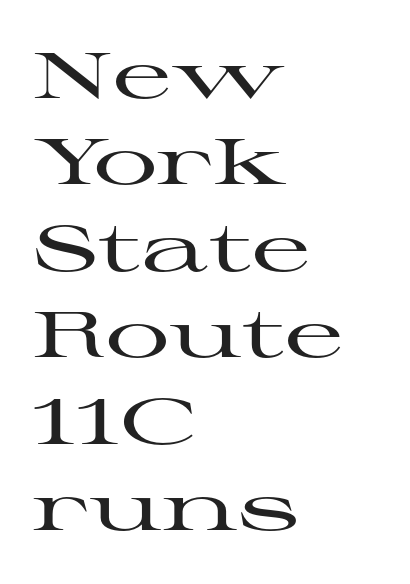
{"serif": "yes", "italic": "no", "width": "wide", "stroke_contrast": "high", "x_height": "medium", "monospaced": "no", "underline": "no", "align": "left", "line_spacing": "normal", "line_spacing_ratio": 1.35, "letter_spacing": "normal", "letter_spacing_em": 0.0, "glyph_px": 64}
